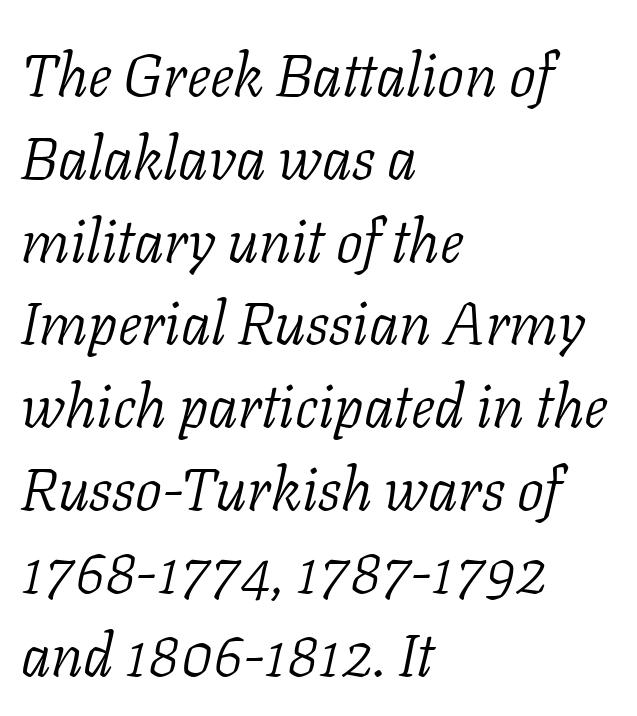
The image shows 60 px light serif type, italic (leaning right); set left-aligned, normal line spacing (1.38x), normal letter spacing, not underlined; low stroke contrast and a medium x-height.
